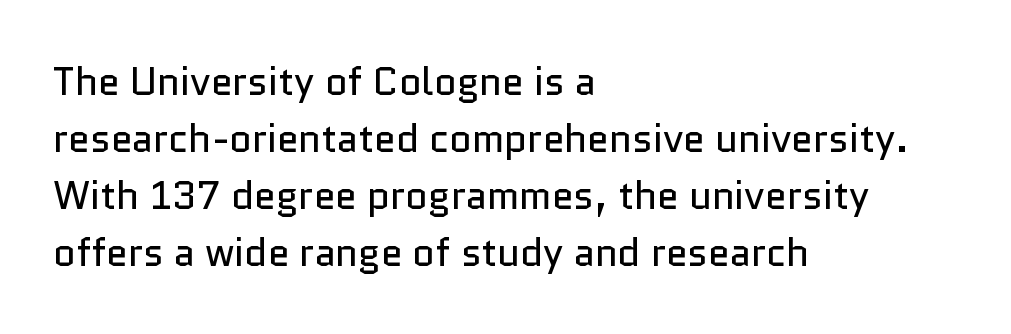
The image shows 39 px regular-weight sans-serif type, upright; set left-aligned, normal line spacing (1.46x), normal letter spacing, not underlined; low stroke contrast and a medium x-height.
